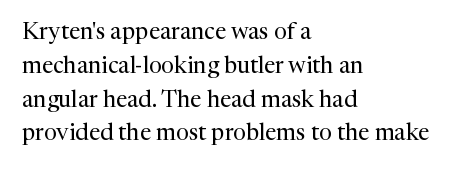
Q: Is the text bold? A: No.
Q: Is the text italic (slanted)? A: No, it is upright.
Q: Is the text underlined? A: No.
Q: How is the paragraph aligned? A: Left-aligned.
Q: Is the spacing between letters normal or unusually wide? A: Normal.
Q: Is the spacing between lines tight, normal or loose? A: Normal.
